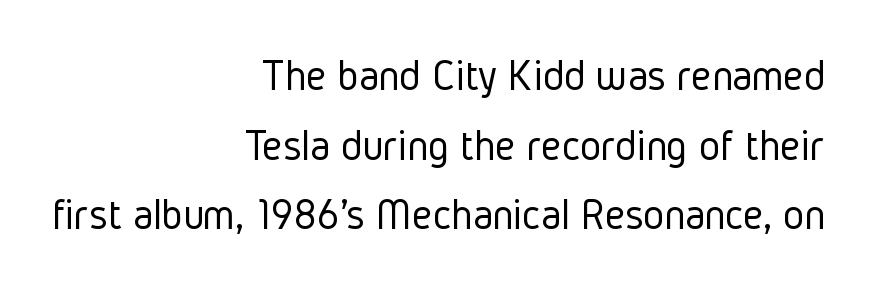
{"serif": "no", "italic": "no", "bold": "no", "weight": "light", "width": "condensed", "stroke_contrast": "low", "x_height": "medium", "monospaced": "no", "underline": "no", "align": "right", "line_spacing": "normal", "line_spacing_ratio": 1.55, "letter_spacing": "normal", "letter_spacing_em": 0.0, "glyph_px": 45}
